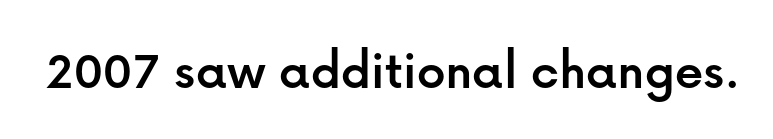
The image shows 56 px sans-serif type, upright; set normal letter spacing, not underlined; low stroke contrast and a medium x-height.
